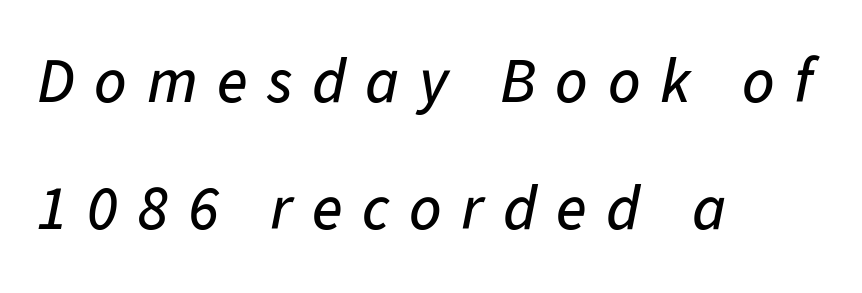
The image shows 63 px text type, italic (leaning right); set left-aligned, loose line spacing (2.02x), unusually wide letter spacing (+0.31 em), not underlined; low stroke contrast and a medium x-height.
